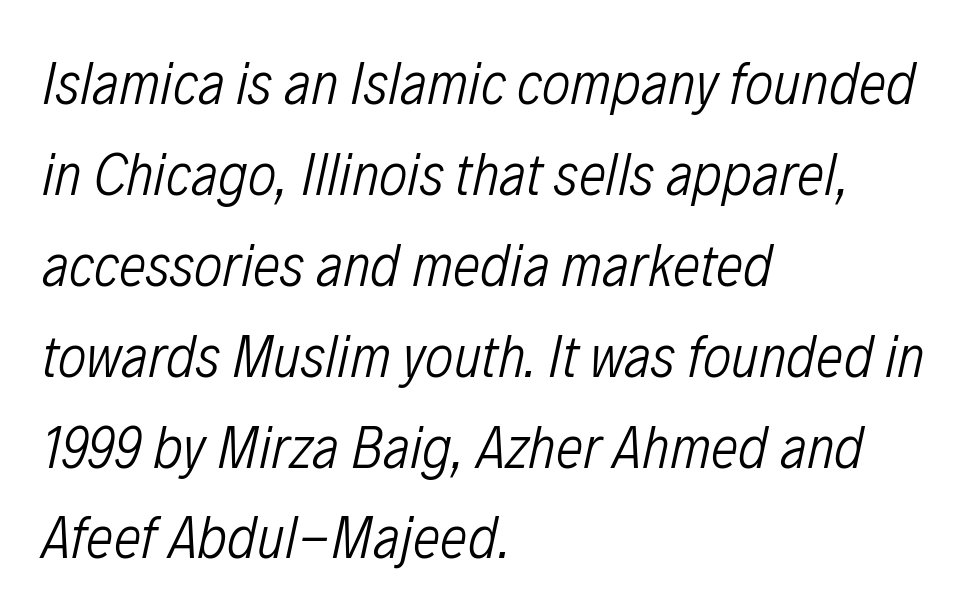
A student would call this left alignment; a typographer would say flush left, rag right. It's the slanting kind of type. Tracking value appears to be zero — textbook default spacing. Anything drawn beneath the words? Only blank space. The designer left line spacing at the default.
